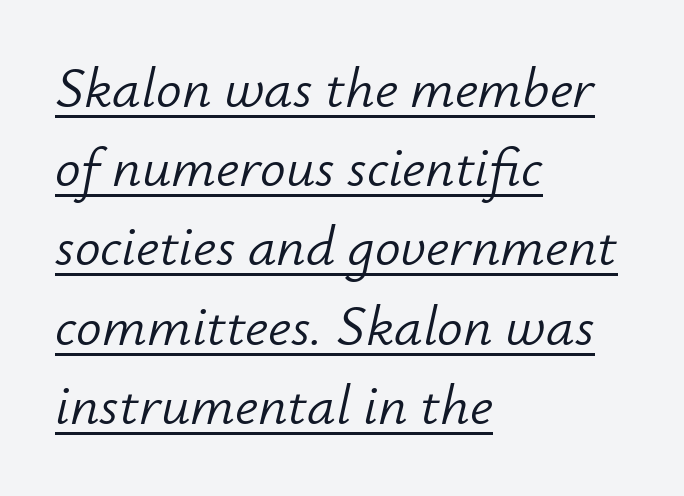
Q: Is the text bold? A: No.
Q: Is the text italic (slanted)? A: Yes, it leans right by about 12 degrees.
Q: Is the text underlined? A: Yes.
Q: How is the paragraph aligned? A: Left-aligned.
Q: Is the spacing between letters normal or unusually wide? A: Normal.
Q: Is the spacing between lines tight, normal or loose? A: Normal.
Q: Width (condensed, normal, or wide)? A: Normal.
Q: Stroke contrast? A: Low.
Q: x-height? A: Small.
Q: Monospaced? A: No.
